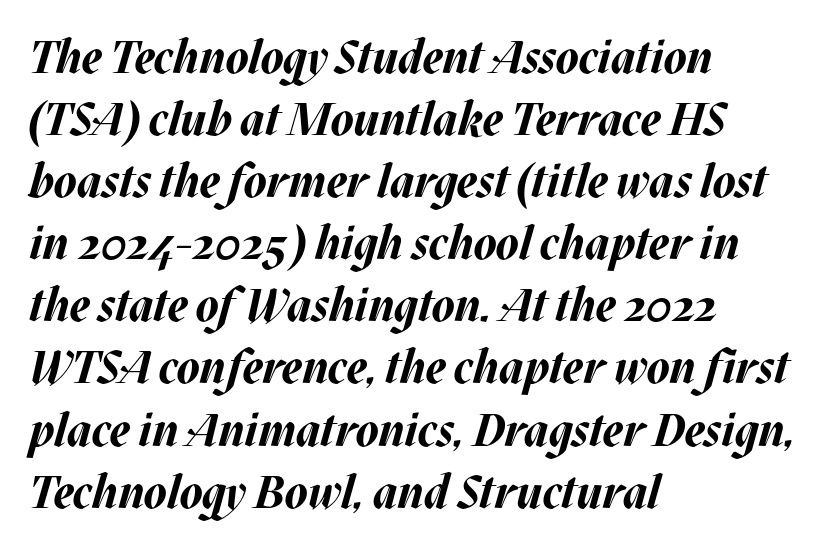
Note the varied advance widths — an 'i' is clearly narrower than an 'm'. Is there much room between lines? A standard amount, neither cramped nor airy. Inter-character spacing is left at the font's built-in metrics. The characters look thick and weighty, a clear bold. The paragraph shown leans on its left margin. The glyphs look as if they've been sheared to an angle.
